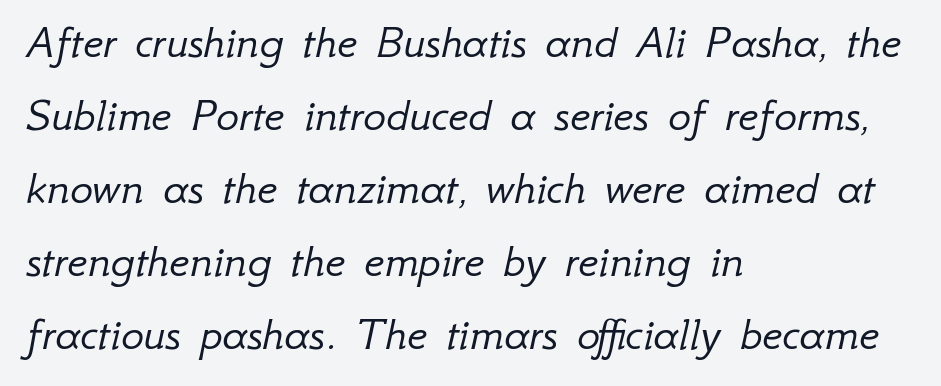
The image shows 48 px light type, italic (leaning right); set left-aligned, normal line spacing (1.52x), normal letter spacing, not underlined; low stroke contrast and a small x-height.
